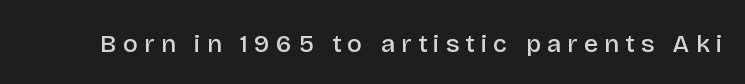
This sample uses expanded letter spacing, leaving extra air between glyphs. The letters are semibold — heavier than regular but short of a full bold. Rendered with straight, roman letterforms. Decoration check: the copy has no underline.
